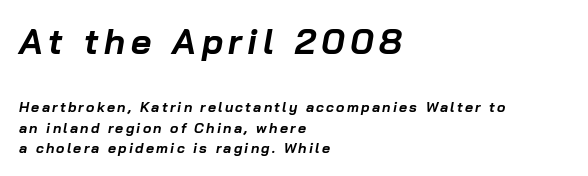
The image shows 35 px bold type, italic (leaning right); set left-aligned, normal line spacing (1.46x), not underlined; the first (top) block is 2.5x larger; low stroke contrast and a medium x-height.
